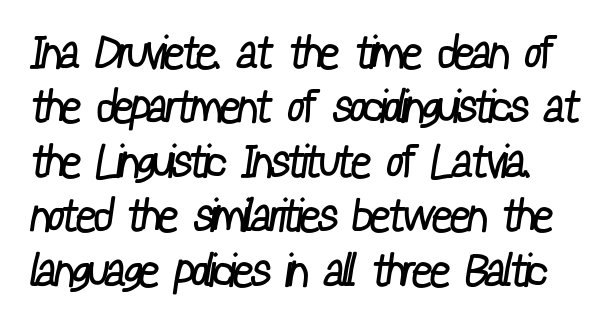
The font sits on the lighter half of the weight spectrum, regular included. Check the space under the baseline: it is left empty. Each word holds together tightly as a unit, with standard inter-letter gaps. Looks like regular typesetting: each glyph gets only the width it needs. Nothing sits at the stroke ends, so this counts as sans-serif.
